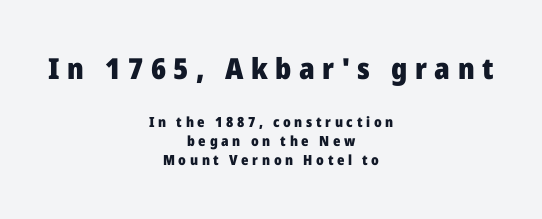
Leftover space on each line is divided equally before and after the words. This is heavy type, rendered in bold. The string is rendered with underlining switched off. A typesetter would call this proportional, since set widths differ per character.
